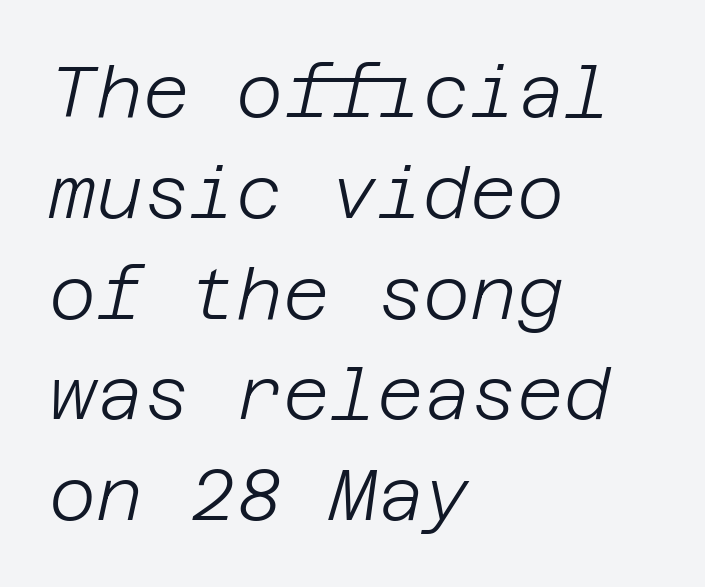
Q: Is the text bold? A: No.
Q: Is the text italic (slanted)? A: Yes, it leans right by about 12 degrees.
Q: Is the text underlined? A: No.
Q: How is the paragraph aligned? A: Left-aligned.
Q: Is the spacing between letters normal or unusually wide? A: Normal.
Q: Is the spacing between lines tight, normal or loose? A: Normal.
Q: Width (condensed, normal, or wide)? A: Normal.
Q: Stroke contrast? A: Low.
Q: x-height? A: Large.
